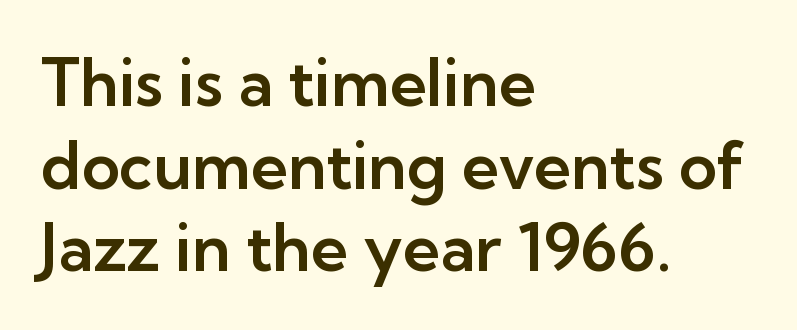
{"serif": "no", "italic": "no", "width": "normal", "stroke_contrast": "low", "x_height": "medium", "monospaced": "no", "underline": "no", "align": "left", "line_spacing": "normal", "line_spacing_ratio": 1.27, "letter_spacing": "normal", "letter_spacing_em": 0.0, "glyph_px": 65}
